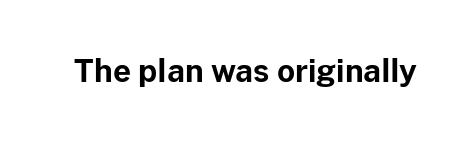
The image shows 31 px bold sans-serif type, upright; set normal letter spacing, not underlined; low stroke contrast and a medium x-height.
